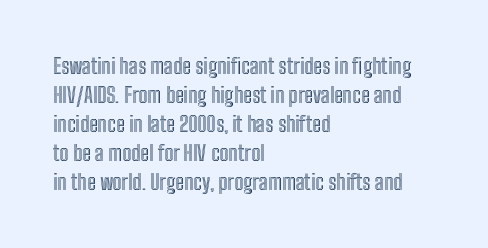
The image shows 21 px text type, upright; set left-aligned, normal line spacing (1.38x), normal letter spacing, not underlined.
